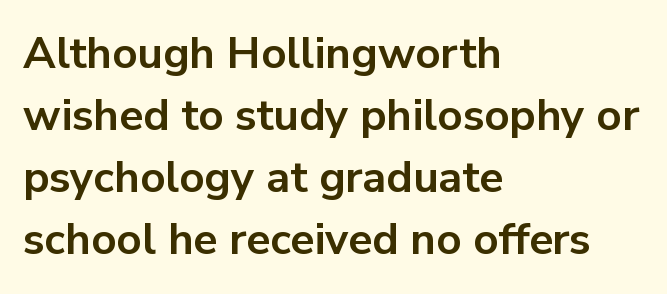
The image shows 44 px bold sans-serif type, upright; set left-aligned, normal line spacing (1.41x), normal letter spacing, not underlined; low stroke contrast and a medium x-height.
